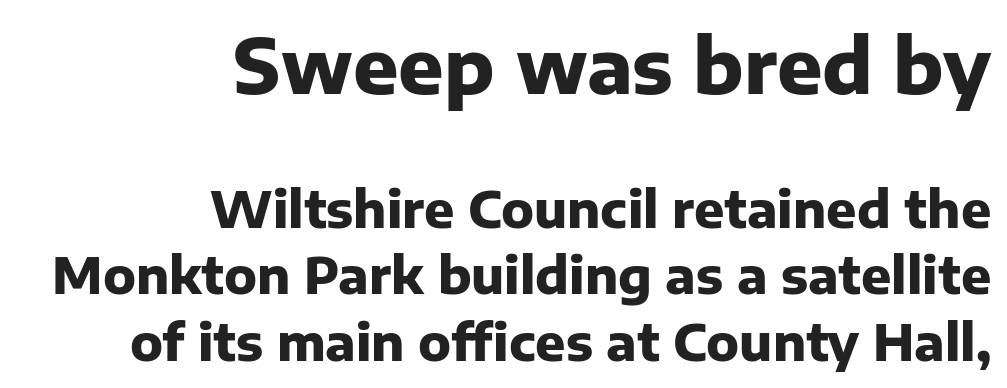
The image shows 75 px heavy sans-serif type, upright; set right-aligned, normal line spacing (1.33x), normal letter spacing, not underlined; the first (top) block is 1.5x larger; low stroke contrast and a medium x-height.
